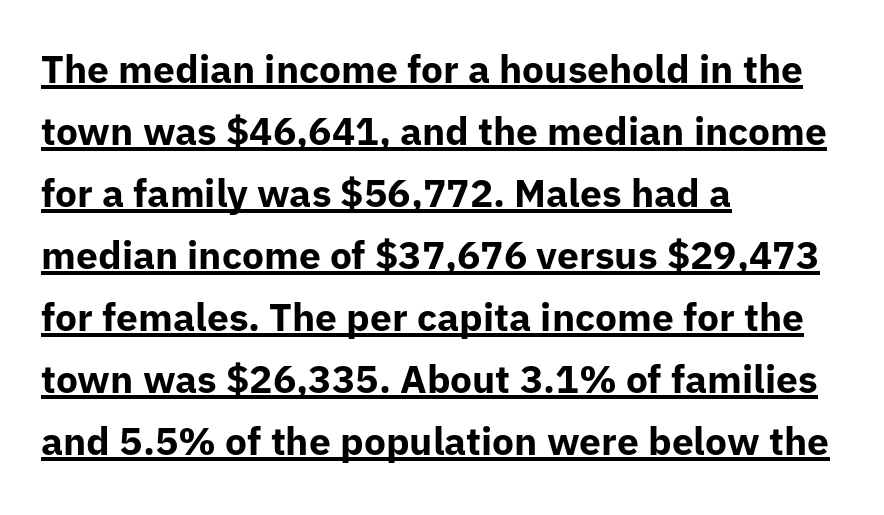
The image shows 39 px bold sans-serif type, upright; set left-aligned, normal line spacing (1.59x), normal letter spacing, underlined; low stroke contrast and a medium x-height.
